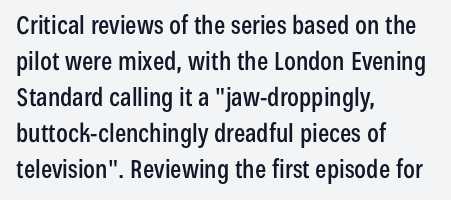
{"italic": "no", "underline": "no", "align": "left", "line_spacing": "normal", "line_spacing_ratio": 1.44, "letter_spacing": "normal", "letter_spacing_em": 0.0, "glyph_px": 25}
